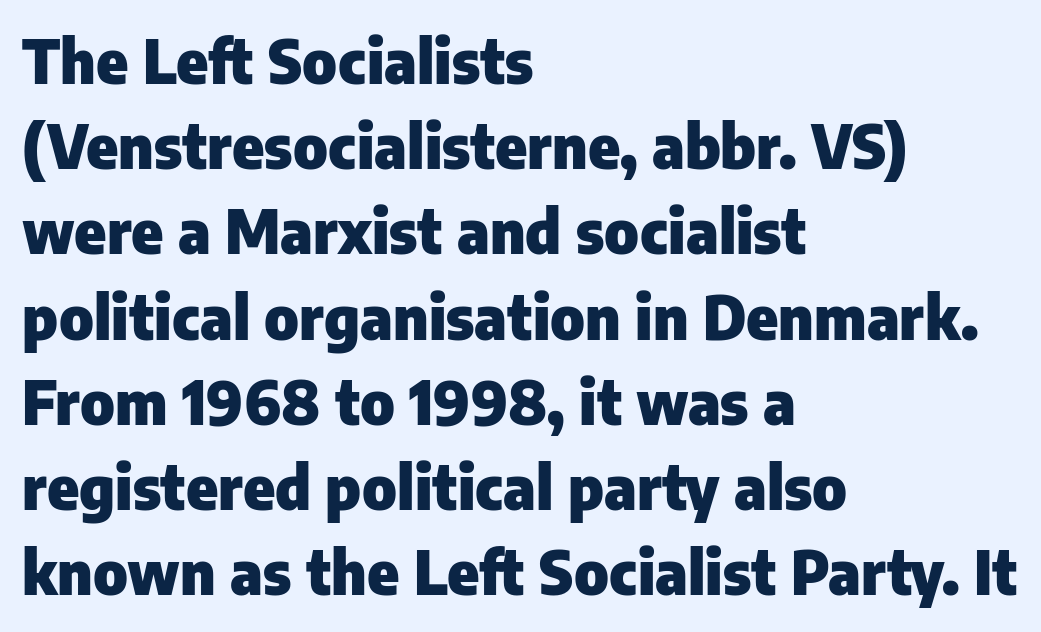
{"serif": "no", "italic": "no", "bold": "yes", "weight": "heavy", "width": "normal", "stroke_contrast": "low", "x_height": "medium", "monospaced": "no", "underline": "no", "align": "left", "line_spacing": "normal", "line_spacing_ratio": 1.42, "letter_spacing": "normal", "letter_spacing_em": 0.0, "glyph_px": 60}
